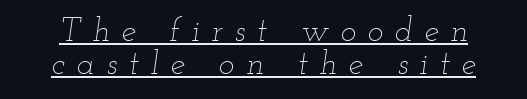
The image shows 33 px thin, wide type, italic (leaning right); set tight line spacing (1.0x), unusually wide letter spacing (+0.36 em), underlined; low stroke contrast and a small x-height.
